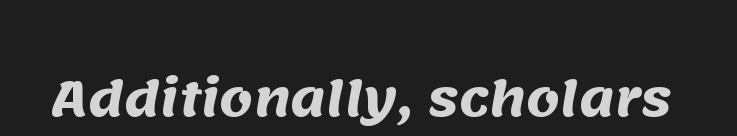
Q: Is the text bold? A: Yes.
Q: Is the typeface a serif or a sans-serif typeface? A: Sans-serif.
Q: Is the text underlined? A: No.
Q: Is the spacing between letters normal or unusually wide? A: Normal.
Q: Width (condensed, normal, or wide)? A: Normal.
Q: Stroke contrast? A: Medium.
Q: x-height? A: Large.
Q: Monospaced? A: No.
